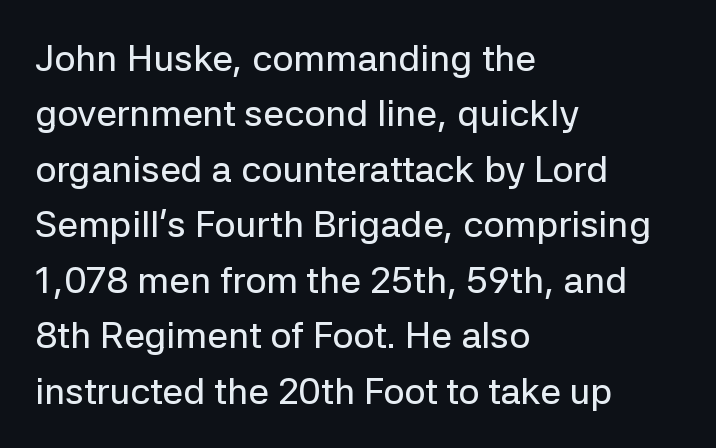
Q: Is the text italic (slanted)? A: No, it is upright.
Q: Is the typeface a serif or a sans-serif typeface? A: Sans-serif.
Q: Is the text underlined? A: No.
Q: How is the paragraph aligned? A: Left-aligned.
Q: Is the spacing between letters normal or unusually wide? A: Normal.
Q: Is the spacing between lines tight, normal or loose? A: Normal.
Q: Width (condensed, normal, or wide)? A: Normal.
Q: Stroke contrast? A: Low.
Q: x-height? A: Medium.
Q: Monospaced? A: No.
